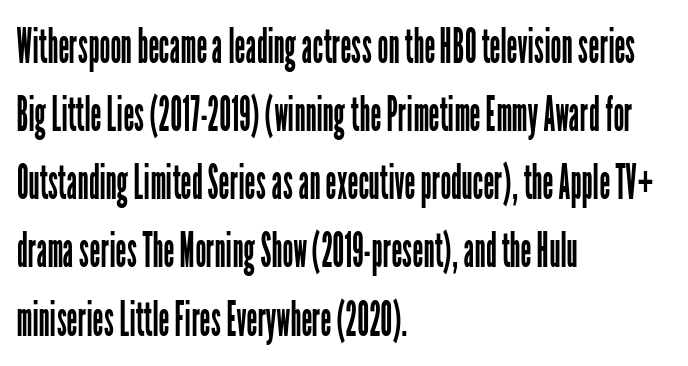
The image shows 48 px regular-weight, condensed sans-serif type, upright; set left-aligned, normal line spacing (1.42x), normal letter spacing, not underlined; low stroke contrast and a medium x-height.
